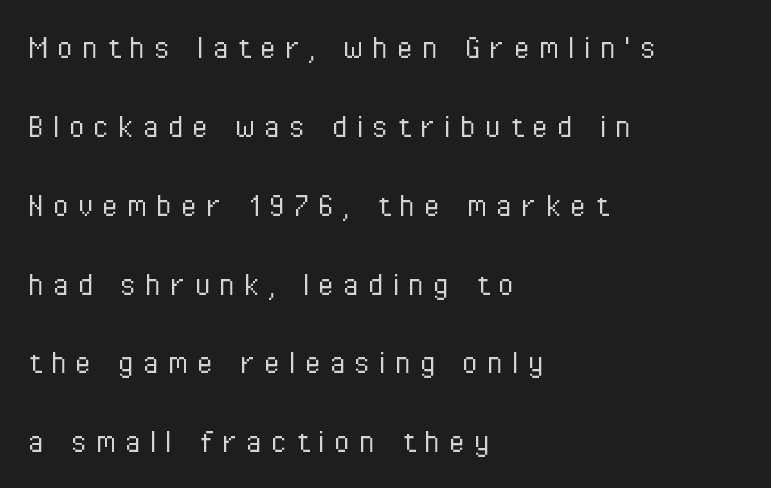
{"serif": "no", "italic": "no", "bold": "no", "weight": "light", "width": "condensed", "stroke_contrast": "low", "x_height": "medium", "monospaced": "no", "underline": "no", "align": "left", "line_spacing": "loose", "line_spacing_ratio": 2.19, "letter_spacing": "wide", "letter_spacing_em": 0.25, "glyph_px": 36}
